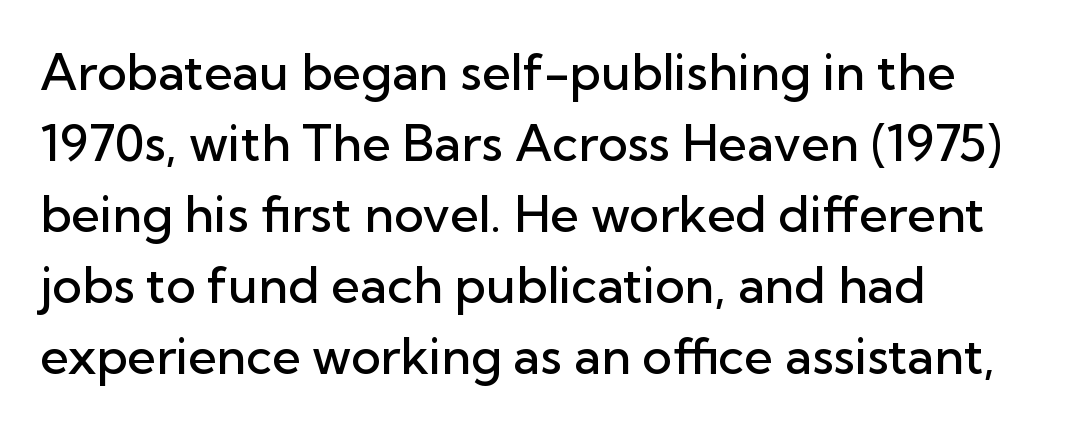
Students, this is semibold: more ink than regular, less than bold. Rendered with straight, roman letterforms. The passage shown is typed in a proportional face where columns would drift. Does the copy run flush right? No — it runs flush left.
